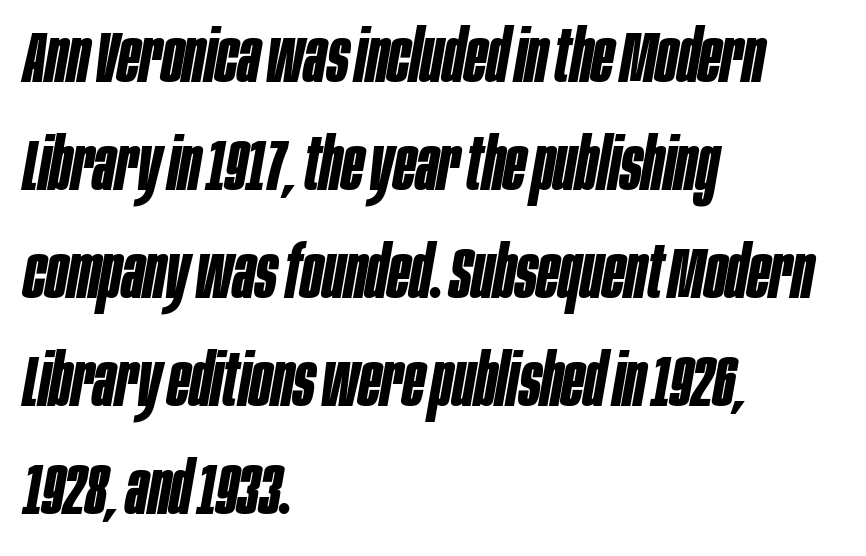
This sample keeps an unexceptional amount of space between lines. Is this a fixed-width face? No — the glyphs have proportional, varying widths. Underline: absent. Line starts are locked; line ends wander. Is the type slanted? Yes — the strokes lean at a clear angle.
